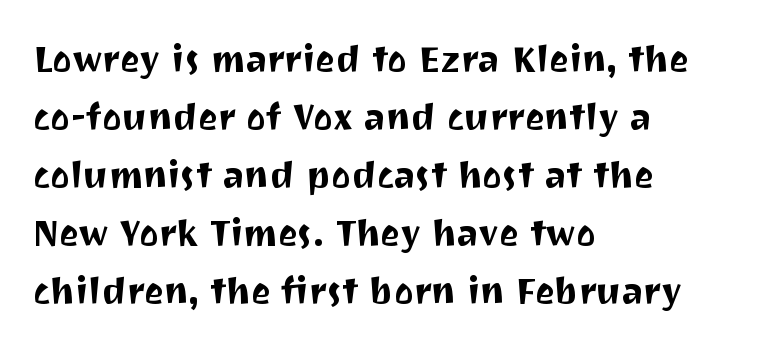
Q: Is the text italic (slanted)? A: No, it is upright.
Q: Is the typeface a serif or a sans-serif typeface? A: Sans-serif.
Q: Is the text underlined? A: No.
Q: How is the paragraph aligned? A: Left-aligned.
Q: Is the spacing between letters normal or unusually wide? A: Normal.
Q: Is the spacing between lines tight, normal or loose? A: Normal.
Q: Width (condensed, normal, or wide)? A: Normal.
Q: Stroke contrast? A: Medium.
Q: x-height? A: Medium.
Q: Monospaced? A: No.
